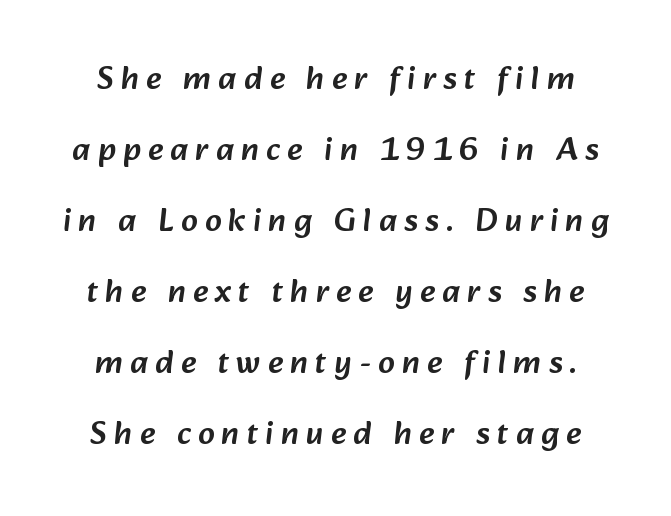
{"serif": "no", "width": "normal", "stroke_contrast": "low", "x_height": "medium", "monospaced": "no", "underline": "no", "align": "center", "line_spacing": "loose", "line_spacing_ratio": 2.15, "letter_spacing": "wide", "letter_spacing_em": 0.22, "glyph_px": 33}
